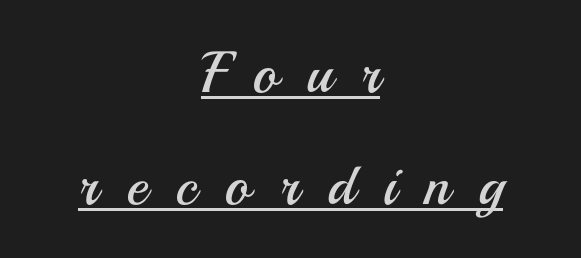
{"serif": "no", "bold": "no", "weight": "regular", "width": "normal", "stroke_contrast": "medium", "x_height": "small", "monospaced": "no", "underline": "yes", "align": "center", "line_spacing": "loose", "line_spacing_ratio": 1.93, "letter_spacing": "wide", "letter_spacing_em": 0.49, "glyph_px": 58}
